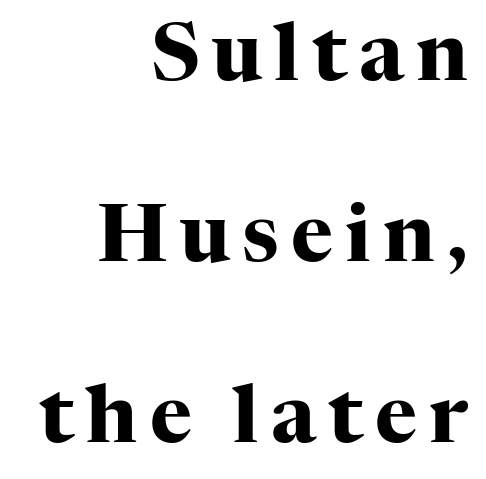
The image shows 80 px heavy serif type, upright; set right-aligned, loose line spacing (2.26x), not underlined; high stroke contrast and a medium x-height.
